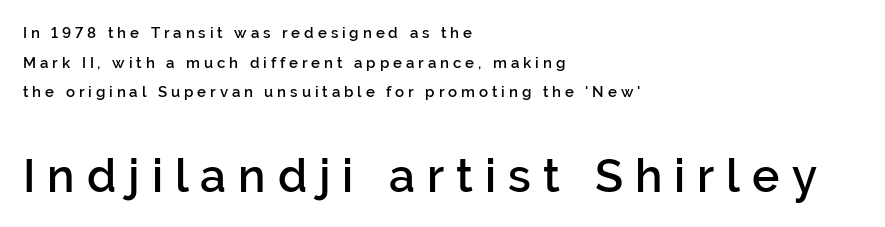
The letters carry no serifs — their stems end cleanly without finishing strokes. Block two is the big one; block one sits smaller above it. Every letter is mildly thick-stroked: semibold rather than bold. Any mark beneath the type? The region is blank. The designer dialed line spacing up above the default. This sample is left-justified, so line endings fall wherever the words run out.
